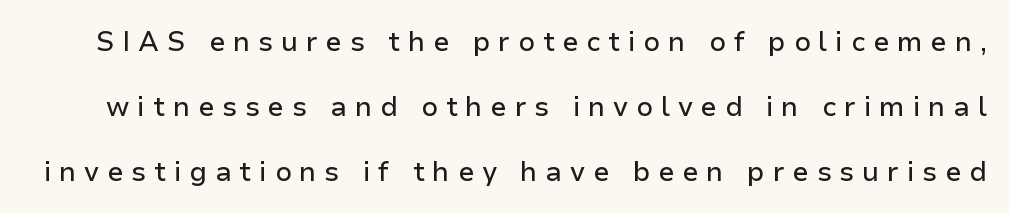
The image shows 27 px text type, upright; set loose line spacing (2.41x), unusually wide letter spacing (+0.29 em), not underlined.
